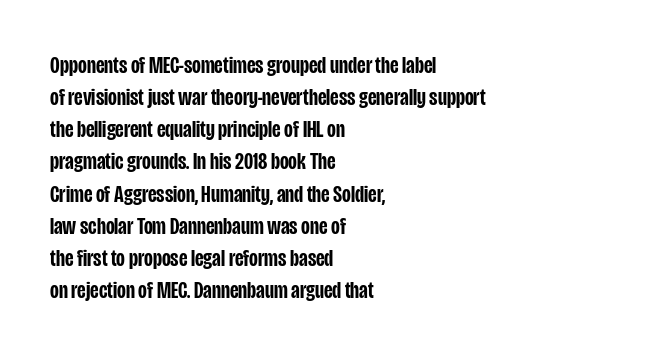
{"italic": "no", "bold": "semi", "underline": "no", "align": "left", "line_spacing": "normal", "line_spacing_ratio": 1.34, "letter_spacing": "normal", "letter_spacing_em": 0.0, "glyph_px": 24}
